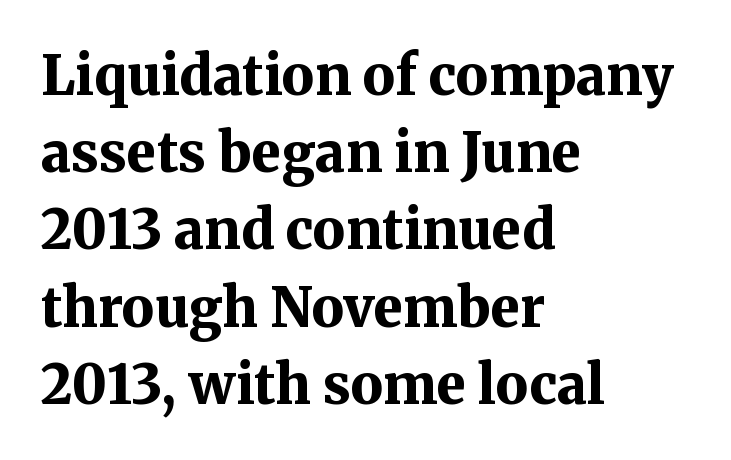
{"serif": "yes", "italic": "no", "bold": "yes", "weight": "bold", "width": "normal", "stroke_contrast": "medium", "x_height": "medium", "monospaced": "no", "underline": "no", "align": "left", "line_spacing": "normal", "line_spacing_ratio": 1.43, "letter_spacing": "normal", "letter_spacing_em": 0.0, "glyph_px": 54}
